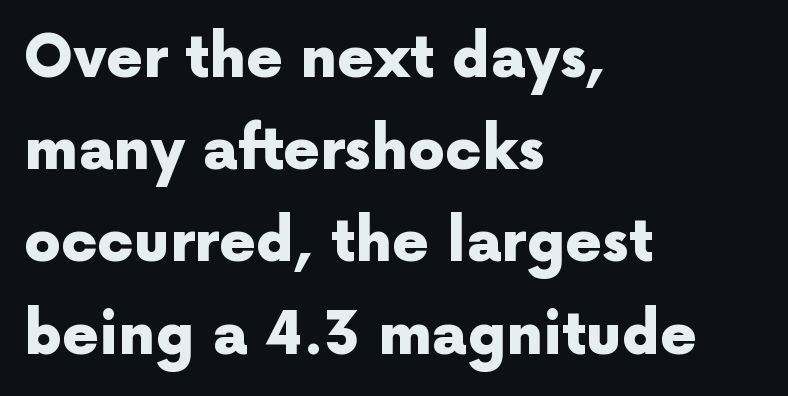
Q: Is the text bold? A: Yes.
Q: Is the text italic (slanted)? A: No, it is upright.
Q: Is the typeface a serif or a sans-serif typeface? A: Sans-serif.
Q: Is the text underlined? A: No.
Q: How is the paragraph aligned? A: Left-aligned.
Q: Is the spacing between letters normal or unusually wide? A: Normal.
Q: Is the spacing between lines tight, normal or loose? A: Normal.
Q: Width (condensed, normal, or wide)? A: Normal.
Q: x-height? A: Medium.
Q: Monospaced? A: No.
